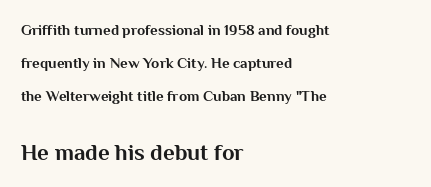
Q: Is the text bold? A: Yes.
Q: Is the text italic (slanted)? A: No, it is upright.
Q: Is the text underlined? A: No.
Q: How is the paragraph aligned? A: Left-aligned.
Q: Is the spacing between letters normal or unusually wide? A: Normal.
Q: Is the spacing between lines tight, normal or loose? A: Loose.
Q: Which block of text is set in a larger size, the first (top) or the second (bottom)? A: The second (bottom) one.
